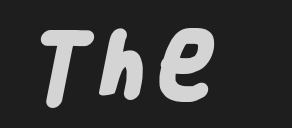
Q: Is the text bold? A: Yes.
Q: Is the typeface a serif or a sans-serif typeface? A: Sans-serif.
Q: Is the text underlined? A: No.
Q: Width (condensed, normal, or wide)? A: Condensed.
Q: Stroke contrast? A: Low.
Q: x-height? A: Large.
Q: Monospaced? A: No.
